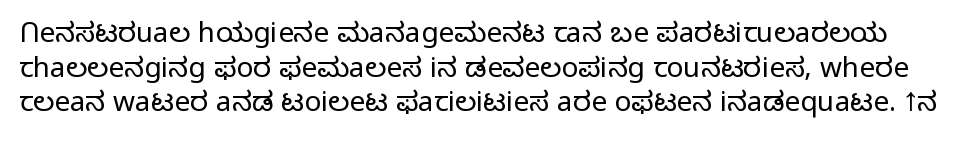
Q: Is the text bold? A: No.
Q: Is the text italic (slanted)? A: No, it is upright.
Q: Is the typeface a serif or a sans-serif typeface? A: Sans-serif.
Q: Is the text underlined? A: No.
Q: Is the spacing between letters normal or unusually wide? A: Normal.
Q: Width (condensed, normal, or wide)? A: Normal.
Q: Stroke contrast? A: Low.
Q: x-height? A: Medium.
Q: Monospaced? A: No.
